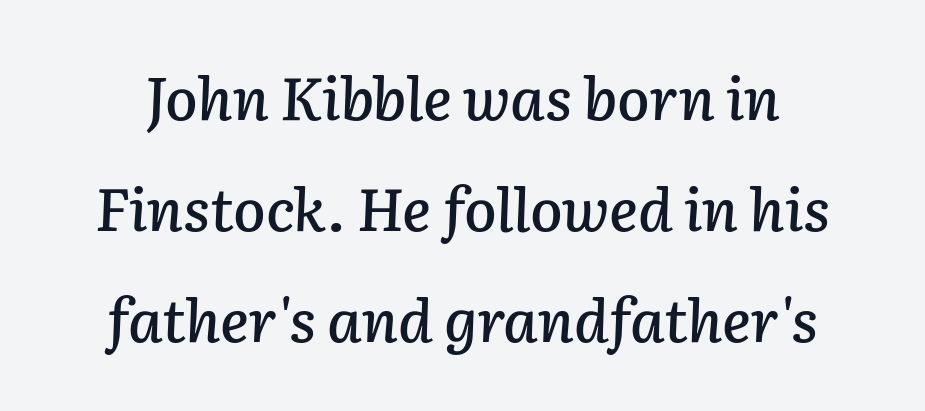
Q: Is the text italic (slanted)? A: Yes, it leans right by about 2 degrees.
Q: Is the text underlined? A: No.
Q: Is the spacing between letters normal or unusually wide? A: Normal.
Q: Width (condensed, normal, or wide)? A: Normal.
Q: Stroke contrast? A: Low.
Q: x-height? A: Medium.
Q: Monospaced? A: No.
